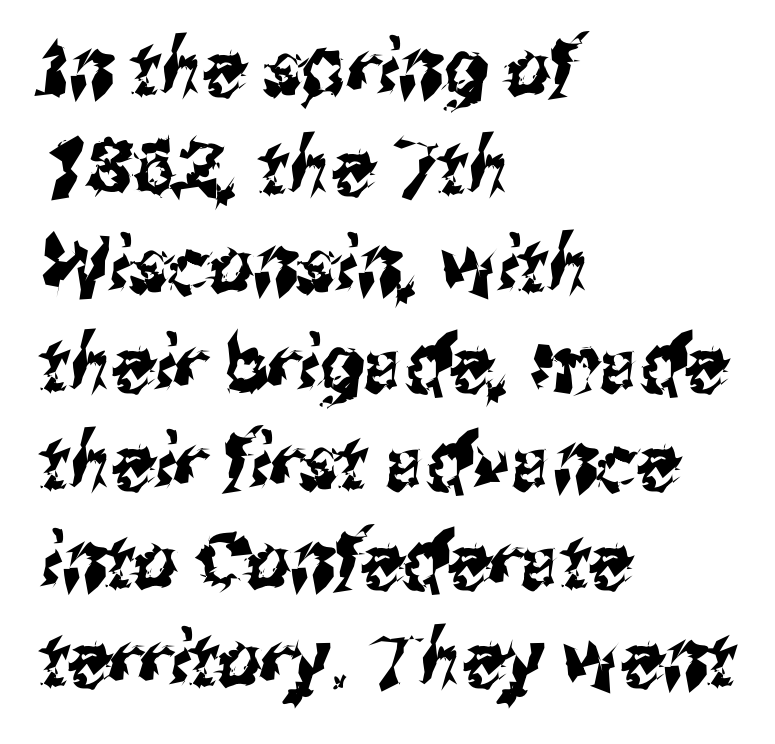
Q: Is the typeface a serif or a sans-serif typeface? A: Sans-serif.
Q: Is the text underlined? A: No.
Q: How is the paragraph aligned? A: Left-aligned.
Q: Is the spacing between letters normal or unusually wide? A: Normal.
Q: Is the spacing between lines tight, normal or loose? A: Normal.
Q: Width (condensed, normal, or wide)? A: Condensed.
Q: Stroke contrast? A: Medium.
Q: x-height? A: Medium.
Q: Monospaced? A: No.
